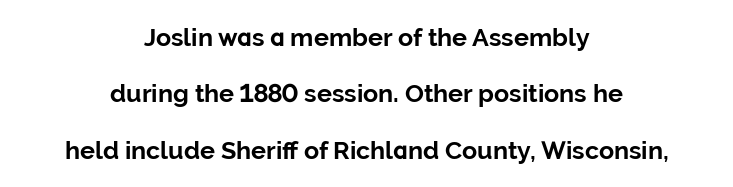
{"italic": "no", "bold": "yes", "underline": "no", "align": "center", "line_spacing": "loose", "line_spacing_ratio": 2.26, "letter_spacing": "normal", "letter_spacing_em": 0.0, "glyph_px": 25}
